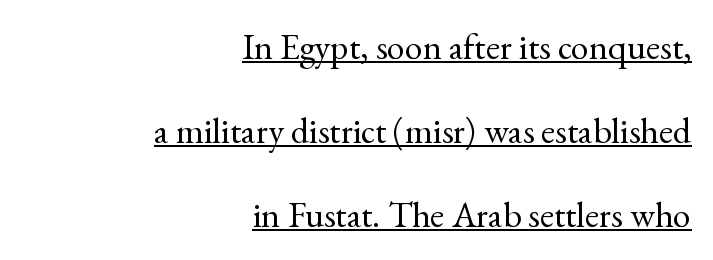
The image shows 36 px regular-weight serif type, upright; set right-aligned, loose line spacing (2.33x), normal letter spacing, underlined; a small x-height.
